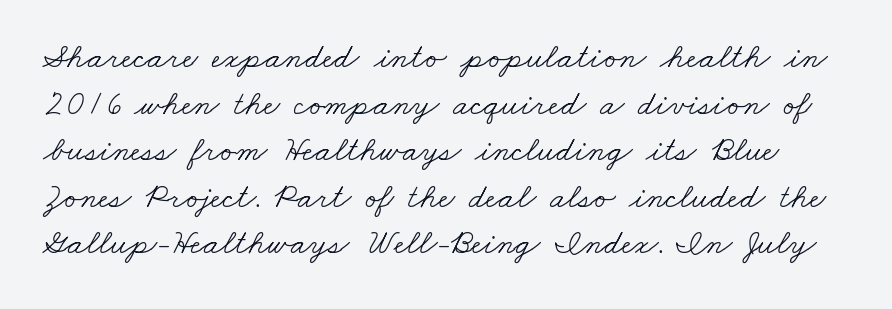
Q: Is the text bold? A: No.
Q: Is the typeface a serif or a sans-serif typeface? A: Serif.
Q: Is the text underlined? A: No.
Q: Is the spacing between letters normal or unusually wide? A: Normal.
Q: Is the spacing between lines tight, normal or loose? A: Normal.
Q: Width (condensed, normal, or wide)? A: Wide.
Q: Stroke contrast? A: Low.
Q: x-height? A: Small.
Q: Monospaced? A: No.
